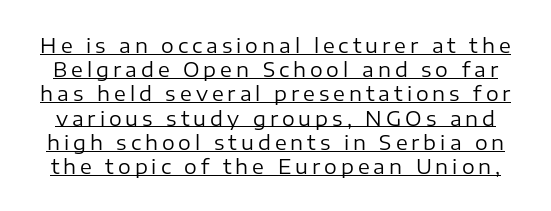
{"italic": "no", "bold": "no", "underline": "yes", "line_spacing_ratio": 1.21, "letter_spacing": "wide", "letter_spacing_em": 0.2, "glyph_px": 20}
